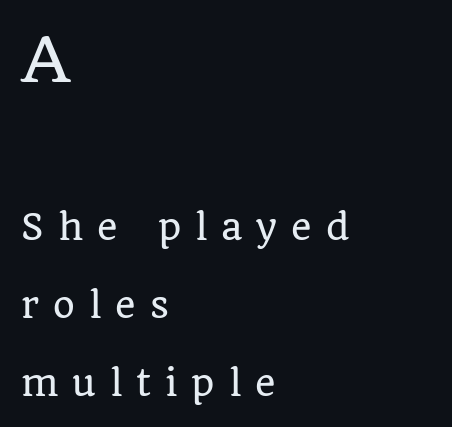
The image shows 61 px serif type, upright; set left-aligned, loose line spacing (2.22x), unusually wide letter spacing (+0.4 em), not underlined; the first (top) block is 1.74x larger; low stroke contrast and a large x-height.
